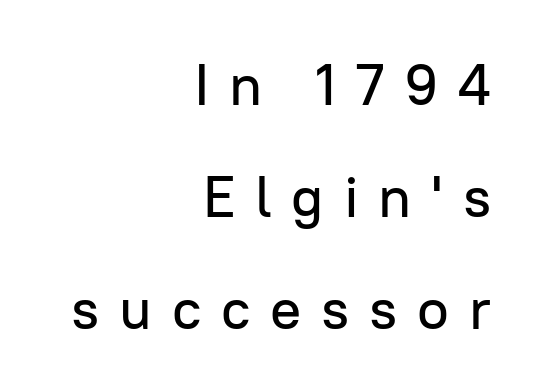
The image shows 58 px sans-serif type, upright; set right-aligned, loose line spacing (1.93x), unusually wide letter spacing (+0.34 em), not underlined; low stroke contrast and a medium x-height.
